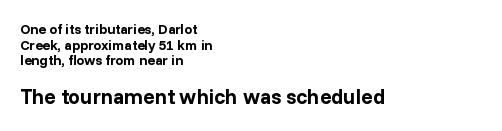
Q: Is the text bold? A: Yes.
Q: Is the text italic (slanted)? A: No, it is upright.
Q: Is the text underlined? A: No.
Q: How is the paragraph aligned? A: Left-aligned.
Q: Is the spacing between letters normal or unusually wide? A: Normal.
Q: Is the spacing between lines tight, normal or loose? A: Tight.
Q: Which block of text is set in a larger size, the first (top) or the second (bottom)? A: The second (bottom) one.
